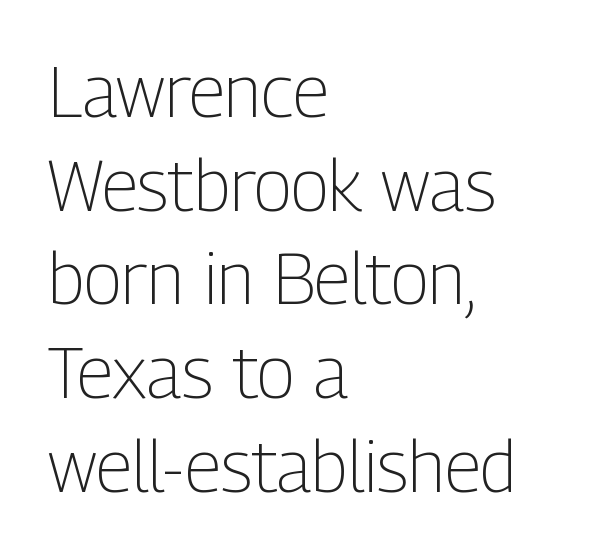
The image shows 71 px light, condensed sans-serif type, upright; set left-aligned, normal line spacing (1.32x), normal letter spacing, not underlined; low stroke contrast and a medium x-height.
